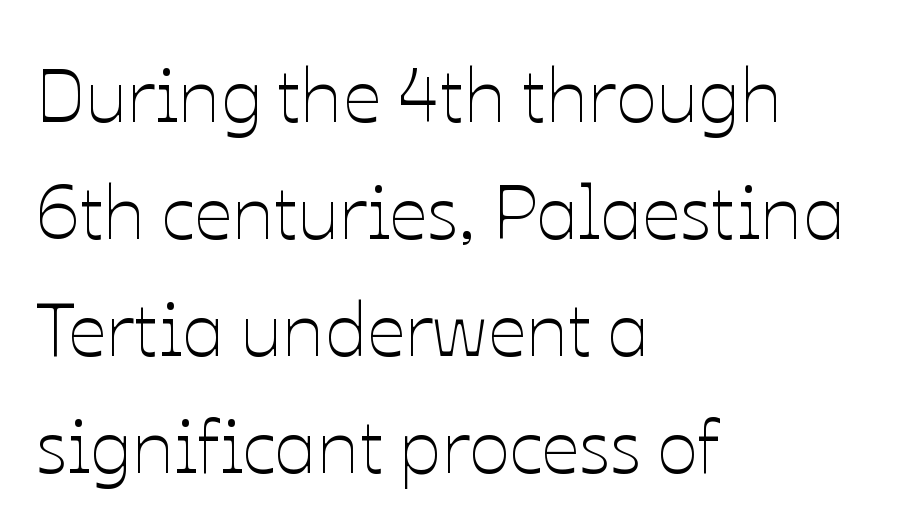
Notice how the stems are strictly vertical — no italics here. Which margin do the lines hug? The left one — the right edge is uneven. Unmarked baselines from the first word to the last. Characters follow at the spacing the type designer built in. This block has exactly the height ordinary leading produces. The font is comparable to plain body text, perhaps lighter.
